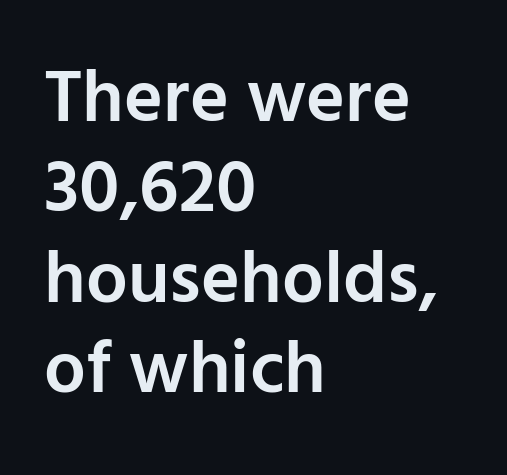
Q: Is the text bold? A: Semi-bold.
Q: Is the text italic (slanted)? A: No, it is upright.
Q: Is the typeface a serif or a sans-serif typeface? A: Sans-serif.
Q: Is the text underlined? A: No.
Q: How is the paragraph aligned? A: Left-aligned.
Q: Is the spacing between letters normal or unusually wide? A: Normal.
Q: Width (condensed, normal, or wide)? A: Normal.
Q: Stroke contrast? A: Low.
Q: x-height? A: Medium.
Q: Monospaced? A: No.
